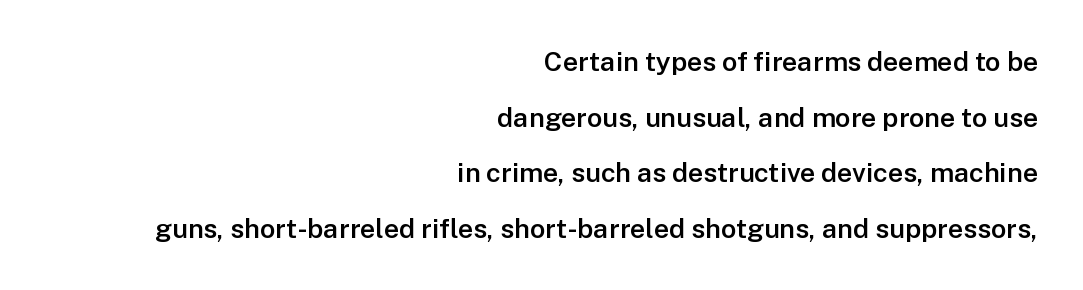
Moderately thickened strokes mark this as semibold type. Designer's note — italics off, roman on. Words float on clear page, feet unadorned. The block of text is sparse from top to bottom, with ample space between rows. Tracking here is standard; glyphs follow each other at the usual distance. Each line ends at the same right margin while the left side varies.
